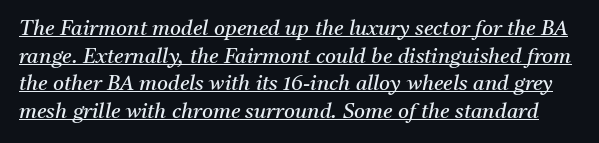
Underlined type. Think standard paragraph weight, or any step lighter than that. One glance says typical: line gaps are just what's usual. An italicized treatment has been applied to the whole sample. The passage shown has conventional tracking throughout.
